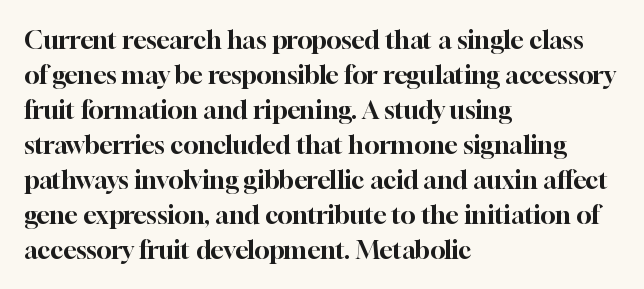
The image shows 25 px text type, upright; set left-aligned, normal line spacing (1.4x), normal letter spacing, not underlined.
